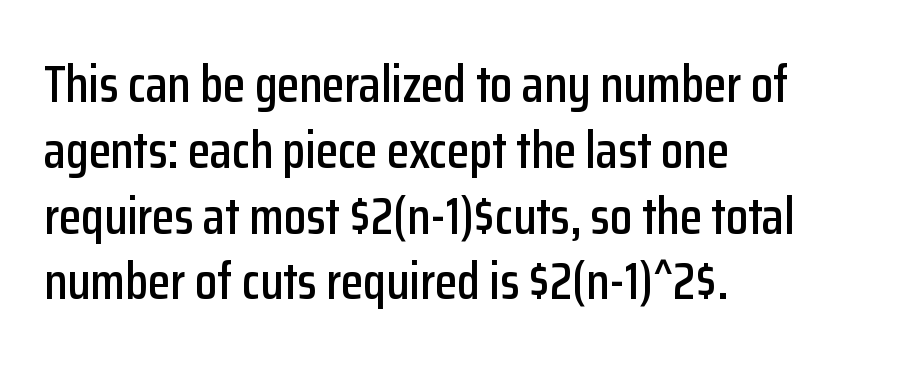
Q: Is the text italic (slanted)? A: No, it is upright.
Q: Is the typeface a serif or a sans-serif typeface? A: Sans-serif.
Q: Is the text underlined? A: No.
Q: How is the paragraph aligned? A: Left-aligned.
Q: Is the spacing between letters normal or unusually wide? A: Normal.
Q: Is the spacing between lines tight, normal or loose? A: Normal.
Q: Width (condensed, normal, or wide)? A: Condensed.
Q: Stroke contrast? A: Low.
Q: x-height? A: Medium.
Q: Monospaced? A: No.
